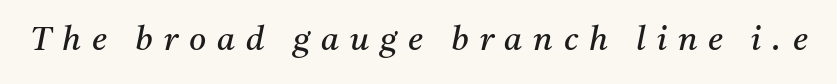
The glyphs look as if they've been sheared to an angle. Small tapered or slab feet sit at the stroke ends, so this counts as serif. Underline: absent. Varying glyph widths throughout — classic text-font behaviour. The tracking reads as deliberately expanded to a designer's eye.
